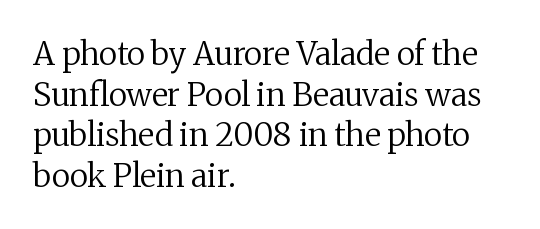
Q: Is the text bold? A: No.
Q: Is the text italic (slanted)? A: No, it is upright.
Q: Is the typeface a serif or a sans-serif typeface? A: Serif.
Q: Is the text underlined? A: No.
Q: How is the paragraph aligned? A: Left-aligned.
Q: Is the spacing between letters normal or unusually wide? A: Normal.
Q: Is the spacing between lines tight, normal or loose? A: Normal.
Q: Width (condensed, normal, or wide)? A: Normal.
Q: Stroke contrast? A: Medium.
Q: x-height? A: Medium.
Q: Monospaced? A: No.
